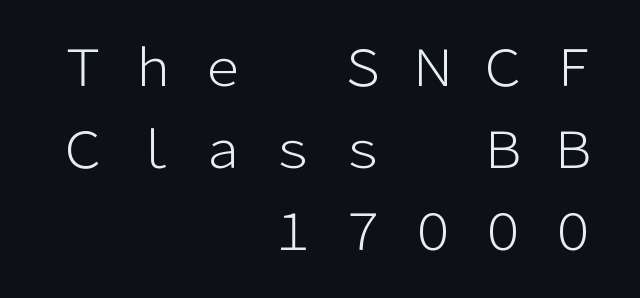
Q: Is the text bold? A: No.
Q: Is the text italic (slanted)? A: No, it is upright.
Q: Is the typeface a serif or a sans-serif typeface? A: Sans-serif.
Q: Is the text underlined? A: No.
Q: How is the paragraph aligned? A: Right-aligned.
Q: Is the spacing between letters normal or unusually wide? A: Unusually wide.
Q: Is the spacing between lines tight, normal or loose? A: Normal.
Q: Width (condensed, normal, or wide)? A: Normal.
Q: Stroke contrast? A: Low.
Q: x-height? A: Medium.
Q: Monospaced? A: No.
